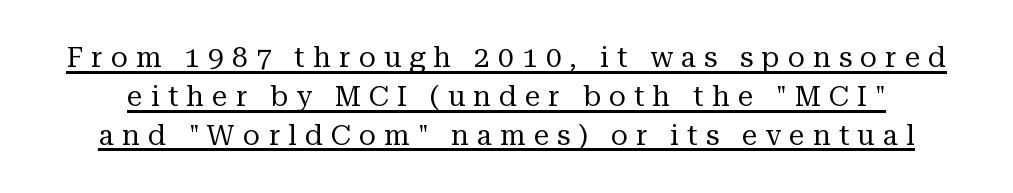
Style check: upright. Spacing between characters has been opened up far beyond the box default. Quick note: underline on. Serifs: yes, visible at the terminals of the letterforms.
